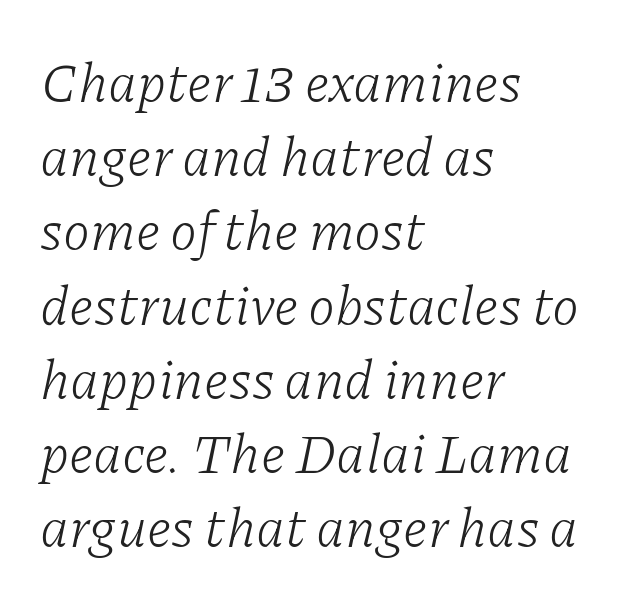
Examine the stroke ends and you'll spot serifs. Is the letter spacing exaggerated? No — it looks like the ordinary default. Summary of weight: not heavy and not bold. Do the characters align in a grid? No, the font is proportional.
